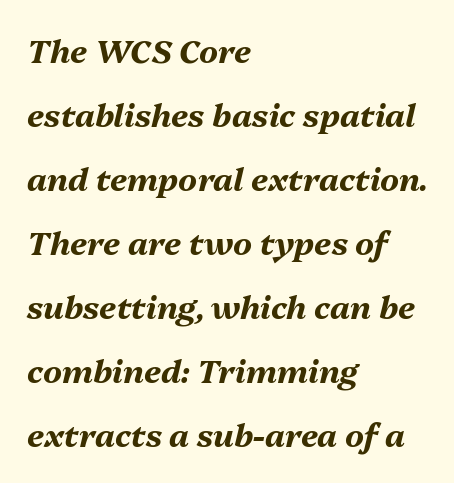
The image shows 32 px bold type, italic (leaning right); set left-aligned, loose line spacing (2.0x), normal letter spacing, not underlined; medium stroke contrast and a medium x-height.
